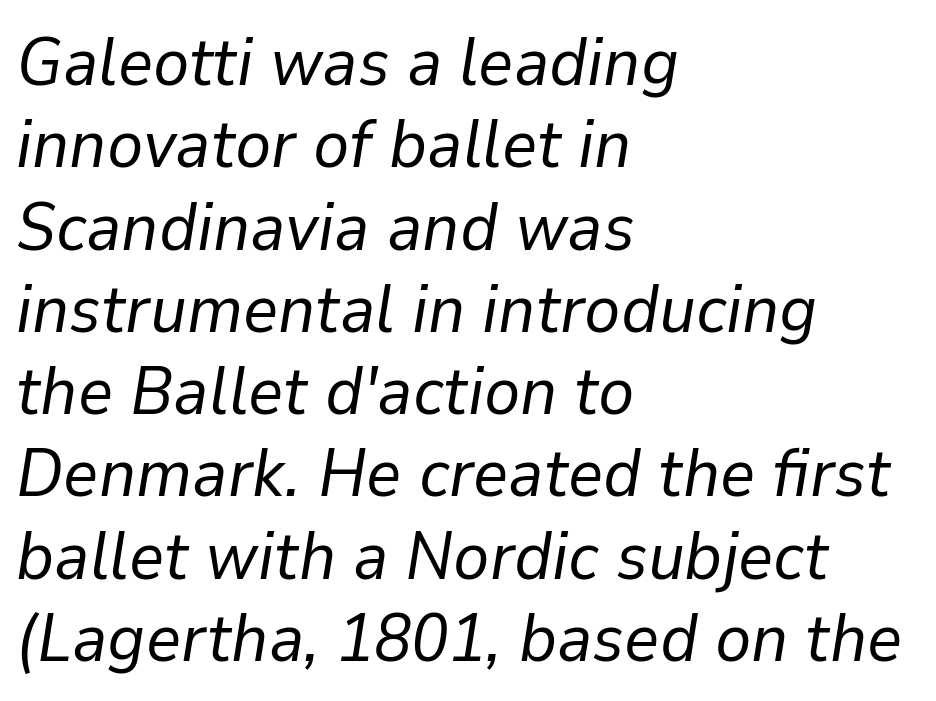
{"italic": "yes", "lean": "right", "slant_degrees": 9, "bold": "no", "weight": "regular", "width": "normal", "stroke_contrast": "low", "x_height": "medium", "monospaced": "no", "underline": "no", "align": "left", "line_spacing_ratio": 1.21, "letter_spacing": "normal", "letter_spacing_em": 0.0, "glyph_px": 68}
